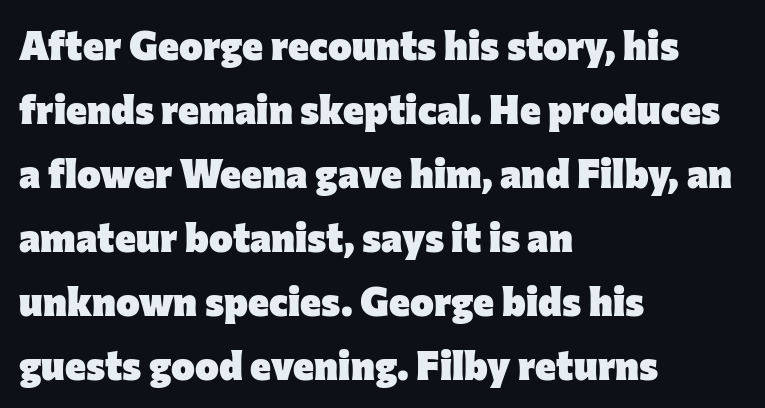
Each letter's strokes conclude bluntly, with no projecting serifs. The lines sit at an ordinary, default distance from one another. The sample has been set heavy, in full bold. The string is rendered with underlining switched off. Is there any slant? The stems are plumb. The type is set solid horizontally, with unmodified tracking.
